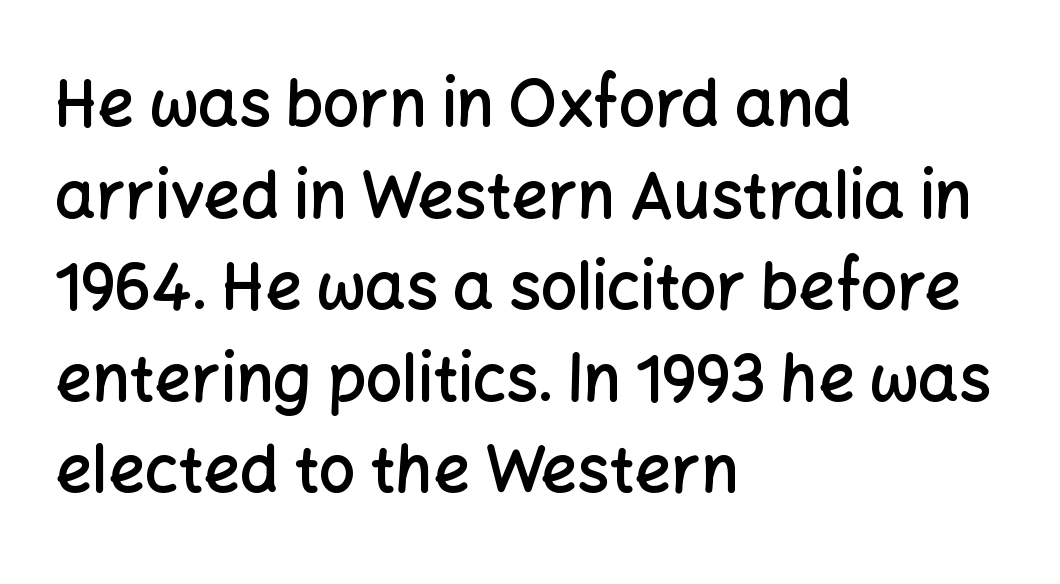
Q: Is the text bold? A: Semi-bold.
Q: Is the text italic (slanted)? A: No, it is upright.
Q: Is the typeface a serif or a sans-serif typeface? A: Sans-serif.
Q: Is the text underlined? A: No.
Q: How is the paragraph aligned? A: Left-aligned.
Q: Is the spacing between letters normal or unusually wide? A: Normal.
Q: Is the spacing between lines tight, normal or loose? A: Normal.
Q: Width (condensed, normal, or wide)? A: Normal.
Q: Stroke contrast? A: Low.
Q: x-height? A: Medium.
Q: Monospaced? A: No.
